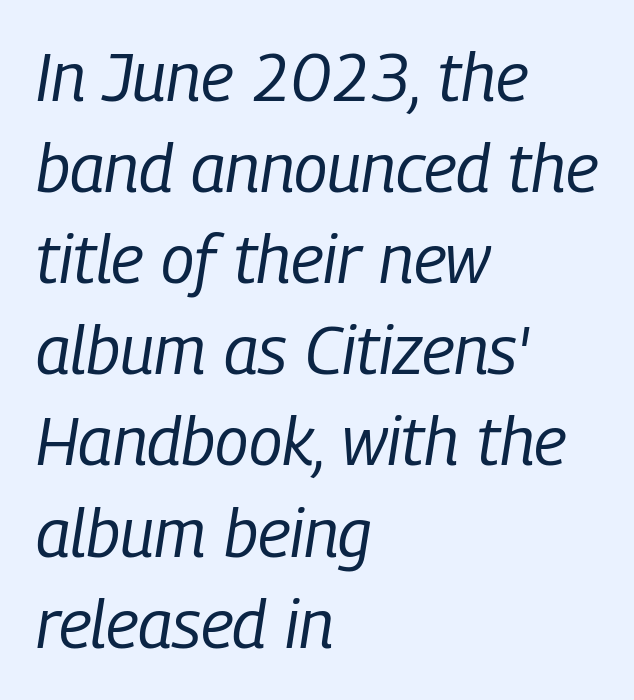
The line texture is even and compact thanks to regular tracking. Do the characters align in a grid? No, the font is proportional. Words float on clear page, feet unadorned. Does the lettering tilt? It does — this is italic.
